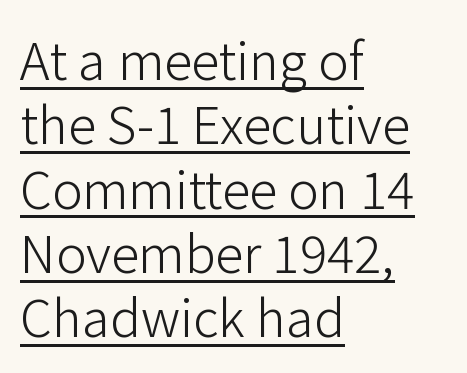
Do the characters align in a grid? No, the font is proportional. I'd call this a sans setting — the letters go barefoot. The letters stand upright; this is a roman face. Horizontal bands of white between lines are of average thickness. Reading down the block, your eye returns to a fixed left position each line. The letterforms sit shoulder to shoulder at normal distance.
